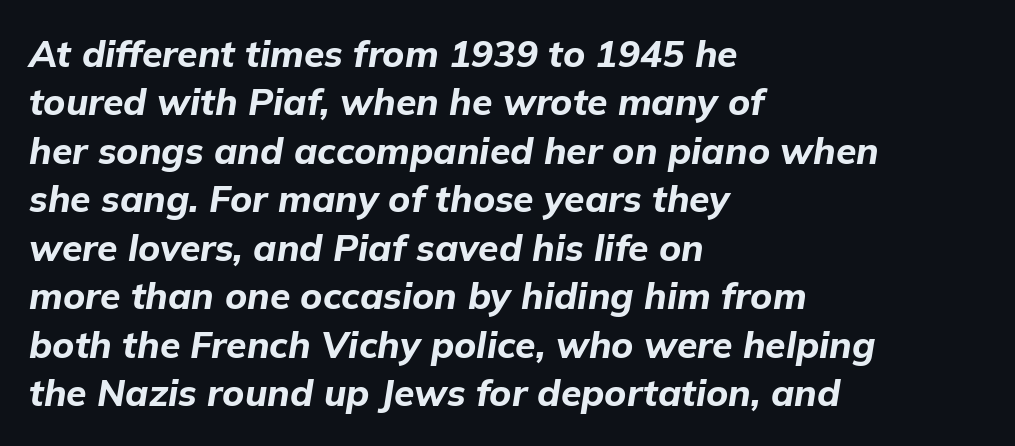
The letters advance in unequal steps, a hallmark of proportional type. I'd describe the lettering as bold — thick and assertive. Rendered with sloped, italic letterforms. Observe the ordinary spacing: letters are neighbours, not strangers. The foot of each line stays bare and open.
